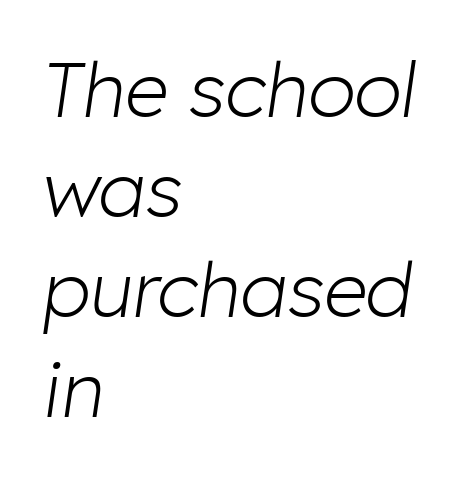
Posture: slanted. Casual observation: everything's shoved over to the left. Stems and bowls with no extra thickness — not bold. A clean baseline with only descenders dipping below it. Default kerning and tracking; the words read as compact shapes.
